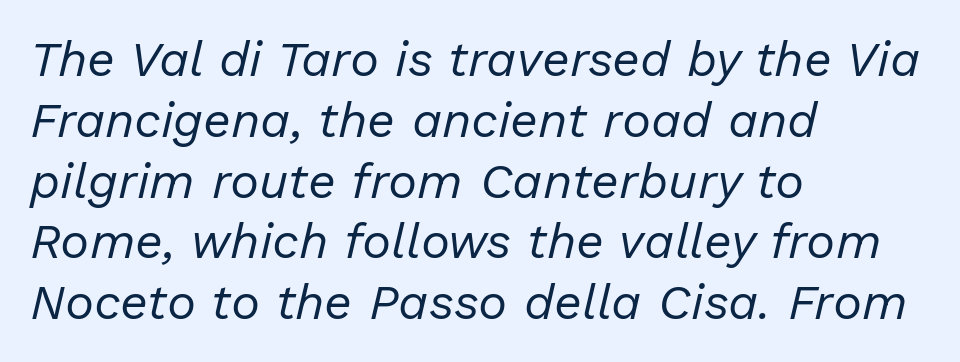
{"italic": "yes", "lean": "right", "slant_degrees": 13, "bold": "no", "weight": "regular", "width": "normal", "stroke_contrast": "low", "x_height": "medium", "monospaced": "no", "underline": "no", "align": "left", "line_spacing_ratio": 1.24, "letter_spacing": "normal", "letter_spacing_em": 0.0, "glyph_px": 49}
